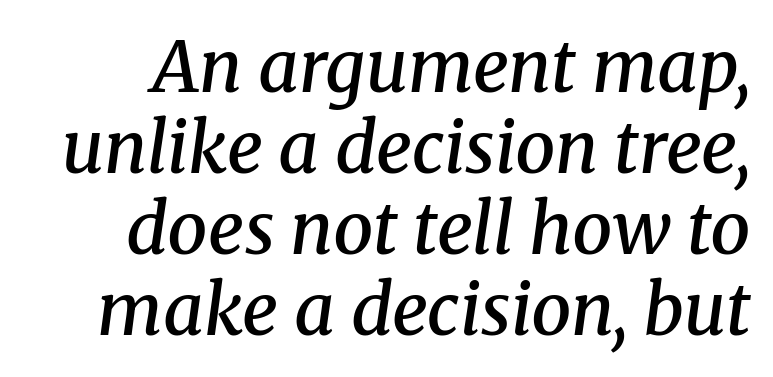
Q: Is the text bold? A: Semi-bold.
Q: Is the text italic (slanted)? A: Yes, it leans right by about 8 degrees.
Q: Is the typeface a serif or a sans-serif typeface? A: Serif.
Q: Is the text underlined? A: No.
Q: Is the spacing between letters normal or unusually wide? A: Normal.
Q: Is the spacing between lines tight, normal or loose? A: Tight.
Q: Width (condensed, normal, or wide)? A: Normal.
Q: Stroke contrast? A: Medium.
Q: x-height? A: Medium.
Q: Monospaced? A: No.
